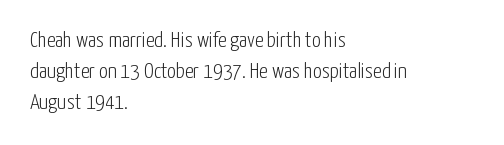
The words here are not underlined. Default kerning and tracking; the words read as compact shapes. The paragraph shown leans on its left margin. Posture: straight, roman, zero tilt. Vertical stems look standard width or narrower in stroke. Vertical spacing — default.
